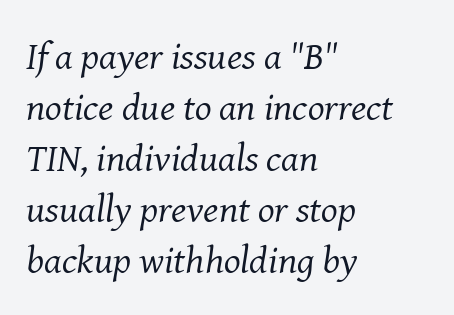
{"serif": "yes", "italic": "yes", "lean": "right", "slant_degrees": 8, "bold": "no", "weight": "regular", "width": "normal", "stroke_contrast": "medium", "x_height": "medium", "monospaced": "no", "underline": "no", "align": "left", "line_spacing": "normal", "line_spacing_ratio": 1.31, "letter_spacing": "normal", "letter_spacing_em": 0.0, "glyph_px": 39}
